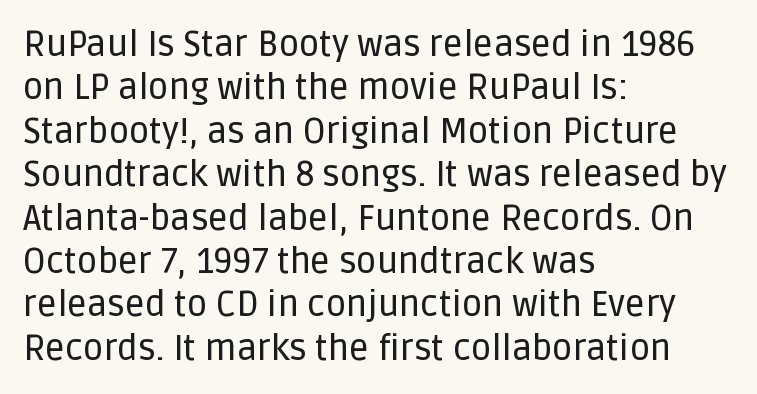
{"serif": "no", "italic": "no", "width": "normal", "stroke_contrast": "low", "x_height": "large", "monospaced": "no", "underline": "no", "align": "left", "line_spacing_ratio": 1.24, "letter_spacing": "normal", "letter_spacing_em": 0.0, "glyph_px": 35}
